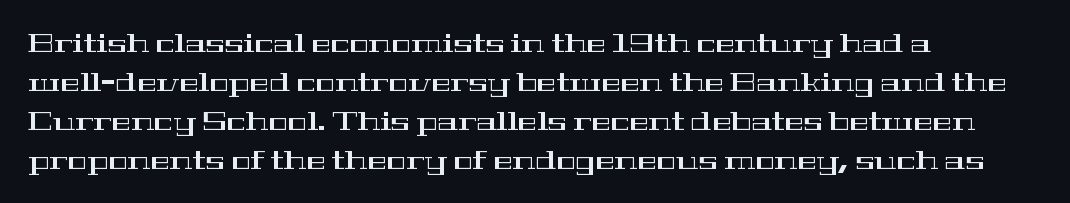
Q: Is the text italic (slanted)? A: No, it is upright.
Q: Is the text underlined? A: No.
Q: How is the paragraph aligned? A: Left-aligned.
Q: Is the spacing between letters normal or unusually wide? A: Normal.
Q: Is the spacing between lines tight, normal or loose? A: Normal.
